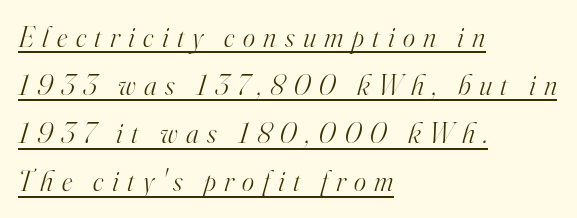
The image shows 29 px light serif type, italic (leaning right); set left-aligned, normal line spacing (1.66x), unusually wide letter spacing (+0.29 em), underlined; high stroke contrast and a small x-height.
